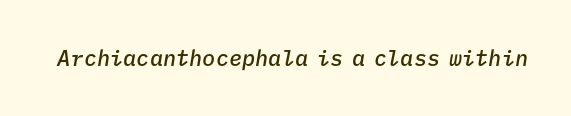
Is the type bold? Partly — it's a semibold, heavier than regular but not fully bold. The face used here is rendered with its standard letterfit. Check the space under the baseline: it is left empty. An italicized treatment has been applied to the whole sample.
